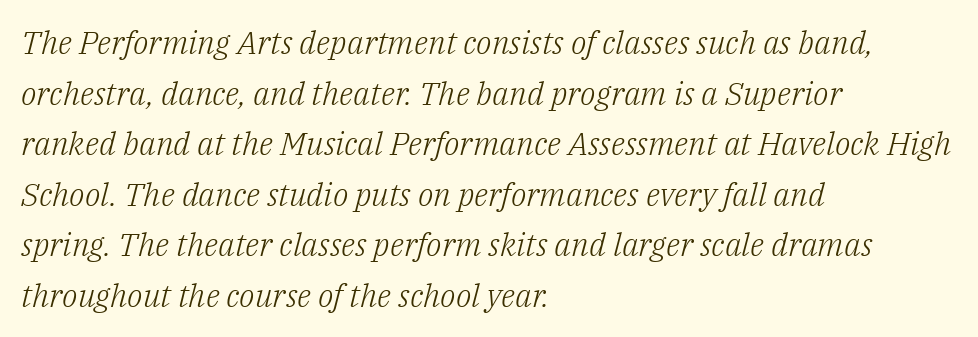
{"serif": "yes", "italic": "yes", "lean": "right", "slant_degrees": 14, "bold": "no", "weight": "light", "width": "normal", "stroke_contrast": "low", "x_height": "medium", "monospaced": "no", "underline": "no", "align": "left", "line_spacing": "normal", "line_spacing_ratio": 1.58, "letter_spacing": "normal", "letter_spacing_em": 0.0, "glyph_px": 32}
